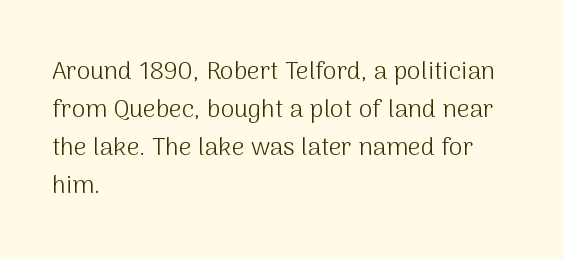
The image shows 25 px text type, upright; set left-aligned, normal line spacing (1.52x), normal letter spacing, not underlined.
